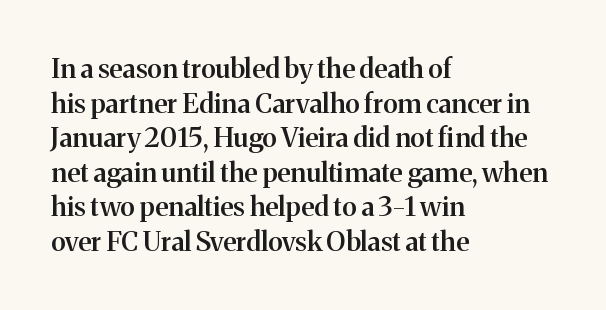
Set as a demibold, roughly 600 on the weight scale. The rendering anchors every line to the left-hand side. Tracking here is standard; glyphs follow each other at the usual distance. In terms of posture, this sample is upright. Each row of text sits above clean, open space.
